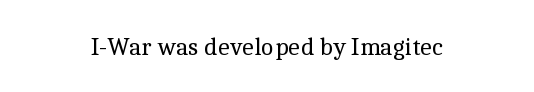
{"italic": "no", "bold": "no", "underline": "no", "align": "center", "letter_spacing": "normal", "letter_spacing_em": 0.0, "glyph_px": 25}
